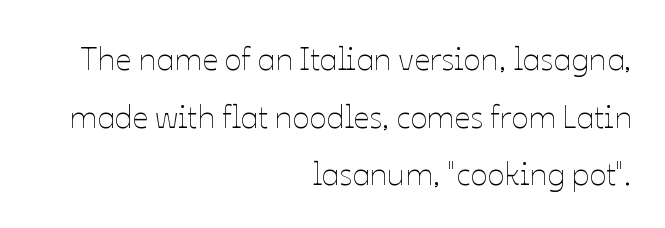
A typesetter would call this proportional, since set widths differ per character. When letters stand straight like this, we call the style roman or upright. The text block is weighted toward the right margin, trailing off unevenly leftward. The passage shown is not bold in any degree. Standard letterfit; no display-style spreading of the glyphs. Decoration check: the copy has no underline.
